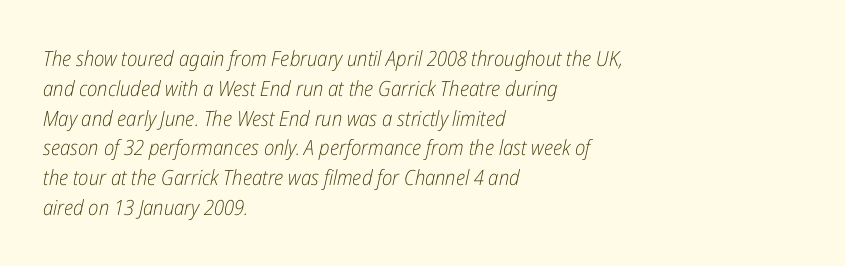
The image shows 21 px text type, italic (leaning right); set left-aligned, normal line spacing (1.42x), normal letter spacing, not underlined.
